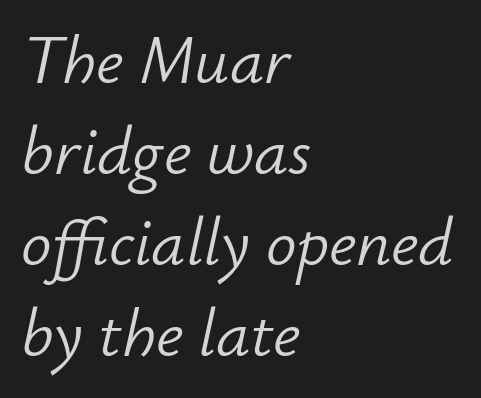
Students, note that the glyphs here touch the page at normal intervals. Descenders are the only things crossing below the line. Each letter keeps its own natural width here, so spacing adapts to shape. Layout note: lines flush left.
